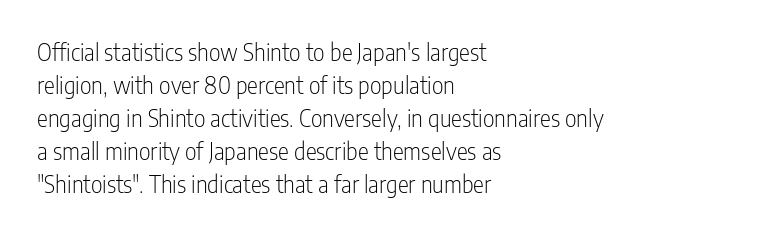
{"italic": "no", "bold": "no", "underline": "no", "align": "left", "line_spacing": "normal", "line_spacing_ratio": 1.44, "letter_spacing": "normal", "letter_spacing_em": 0.0, "glyph_px": 23}
